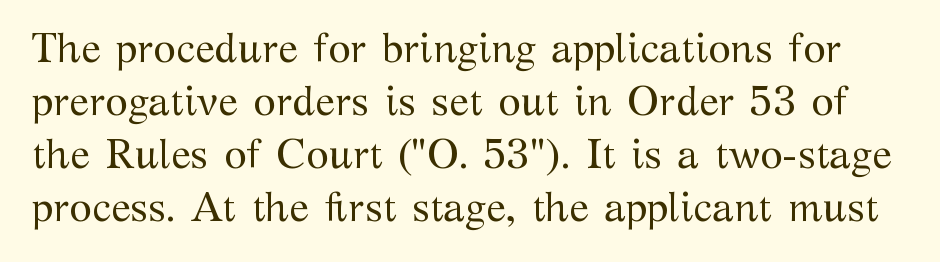
Plain, unruled lines of type. Nobody touched the tracking dial on this one. The typesetting does not lean heavy: it is not bold. Yep, those are serifs on the letters.
